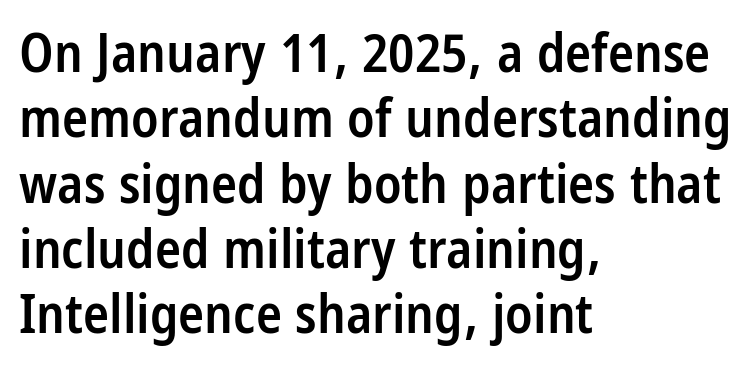
The image shows 54 px semibold, condensed sans-serif type, upright; set left-aligned, line spacing 1.21x, normal letter spacing, not underlined; low stroke contrast and a large x-height.
